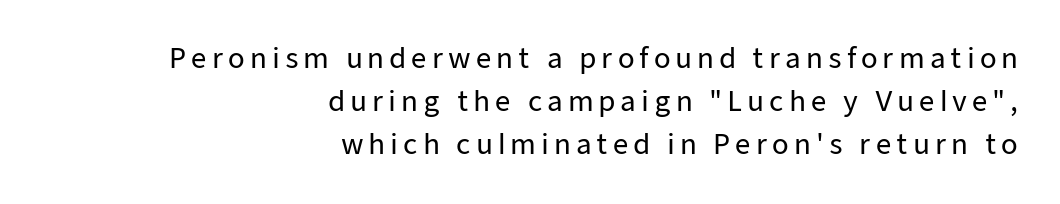
{"italic": "no", "underline": "no", "align": "right", "line_spacing": "normal", "line_spacing_ratio": 1.6, "glyph_px": 27}
